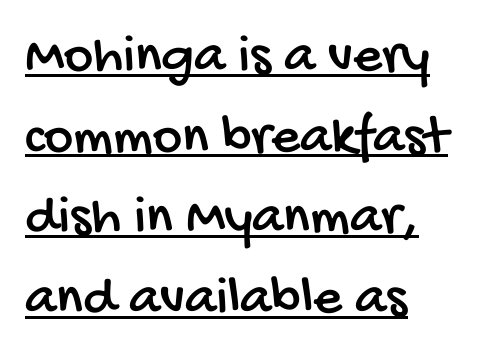
The image shows 56 px condensed sans-serif type; set left-aligned, normal line spacing (1.44x), normal letter spacing, underlined; low stroke contrast and a large x-height.
